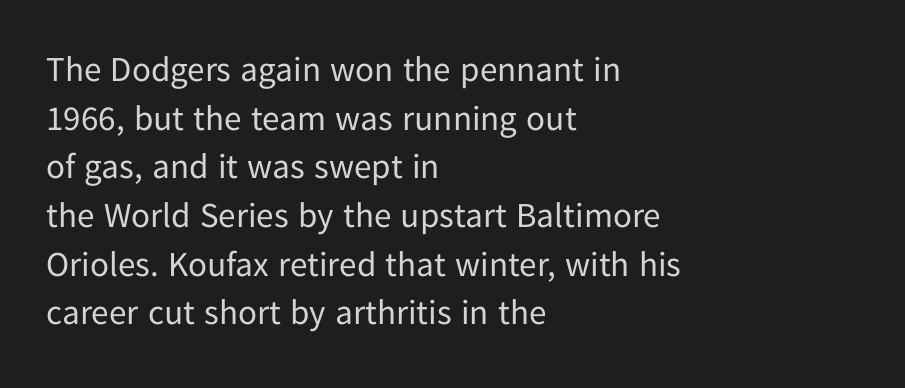
Does the lettering tilt? It doesn't — this is upright. The strokes are not fattened; the text isn't bold. Caption: multi-line text, flush left, ragged right. The rendering uses natural spacing where letterforms have individual widths.
